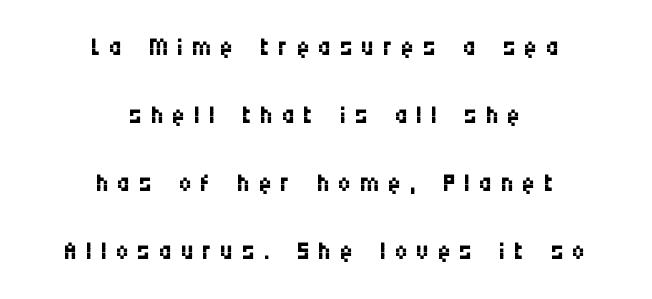
{"serif": "no", "italic": "no", "bold": "no", "weight": "regular", "width": "condensed", "stroke_contrast": "medium", "x_height": "large", "monospaced": "no", "underline": "no", "align": "center", "line_spacing_ratio": 1.84, "letter_spacing": "wide", "letter_spacing_em": 0.22, "glyph_px": 37}
